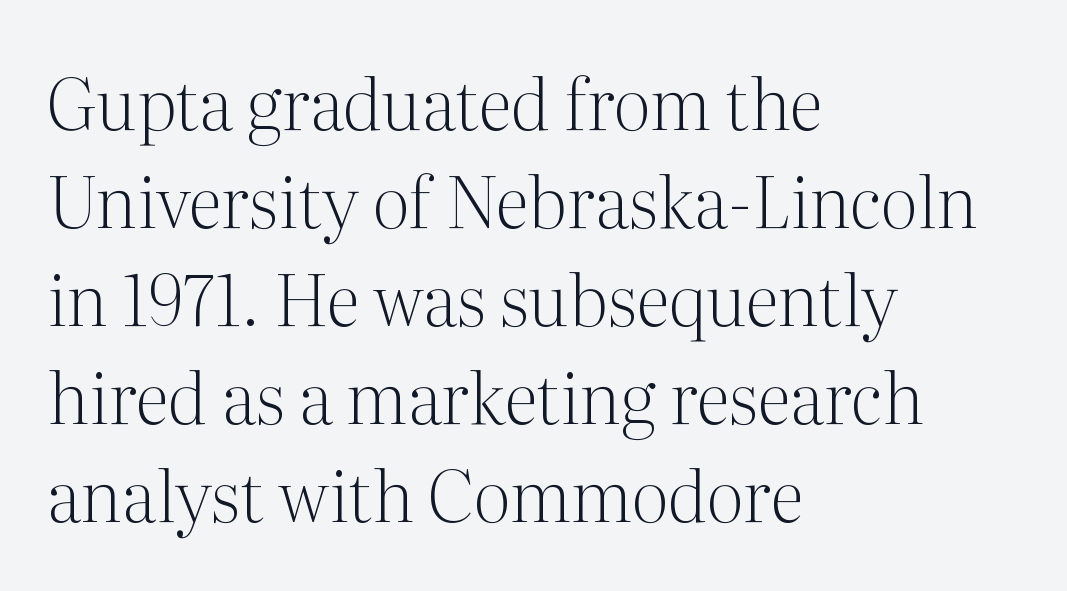
{"serif": "yes", "italic": "no", "bold": "no", "weight": "light", "width": "normal", "stroke_contrast": "medium", "x_height": "medium", "monospaced": "no", "underline": "no", "align": "left", "line_spacing": "normal", "line_spacing_ratio": 1.4, "letter_spacing": "normal", "letter_spacing_em": 0.0, "glyph_px": 70}
